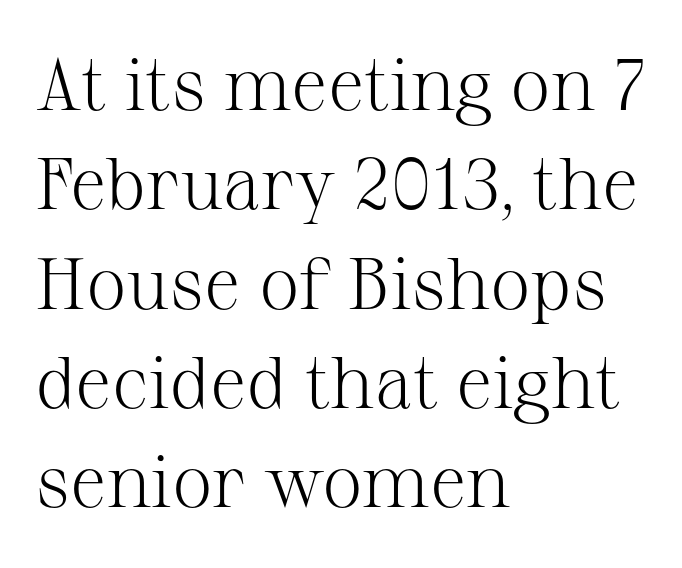
Q: Is the text bold? A: No.
Q: Is the text italic (slanted)? A: No, it is upright.
Q: Is the typeface a serif or a sans-serif typeface? A: Serif.
Q: Is the text underlined? A: No.
Q: How is the paragraph aligned? A: Left-aligned.
Q: Is the spacing between letters normal or unusually wide? A: Normal.
Q: Is the spacing between lines tight, normal or loose? A: Normal.
Q: Width (condensed, normal, or wide)? A: Normal.
Q: Stroke contrast? A: Medium.
Q: x-height? A: Medium.
Q: Monospaced? A: No.
